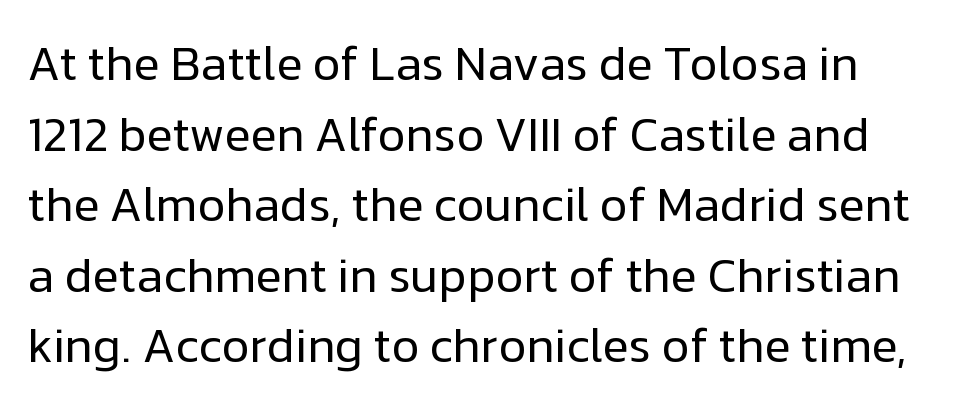
{"serif": "no", "italic": "no", "bold": "no", "weight": "regular", "width": "normal", "stroke_contrast": "low", "x_height": "medium", "monospaced": "no", "underline": "no", "line_spacing": "normal", "line_spacing_ratio": 1.47, "letter_spacing": "normal", "letter_spacing_em": 0.0, "glyph_px": 48}
